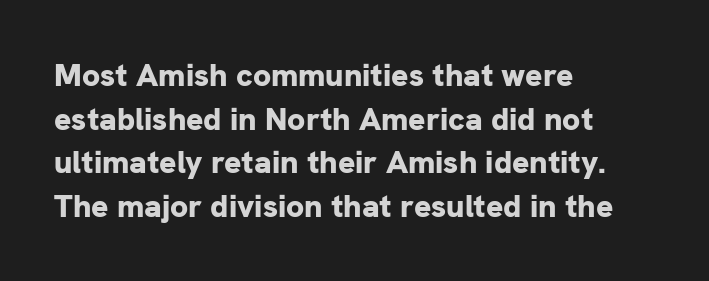
{"serif": "no", "italic": "no", "bold": "yes", "weight": "bold", "width": "normal", "stroke_contrast": "low", "x_height": "medium", "monospaced": "no", "underline": "no", "align": "left", "line_spacing": "normal", "line_spacing_ratio": 1.36, "letter_spacing": "normal", "letter_spacing_em": 0.0, "glyph_px": 32}
